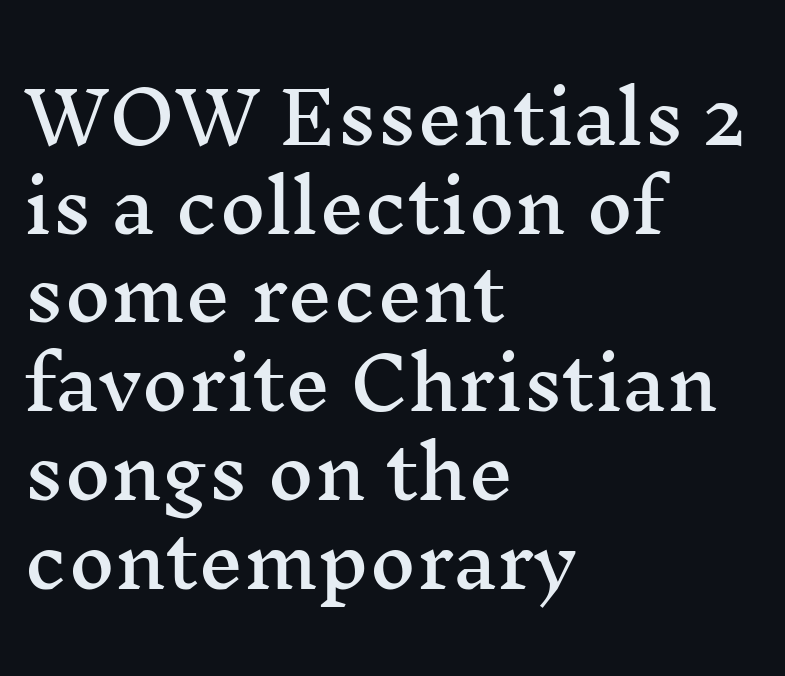
The face used here is proportionally spaced, like ordinary book or web type. Students, note that the glyphs here touch the page at normal intervals. Leading matches the norm, producing a regular column. Quick note: underline off. Left-aligned paragraph, ragged on the right.
